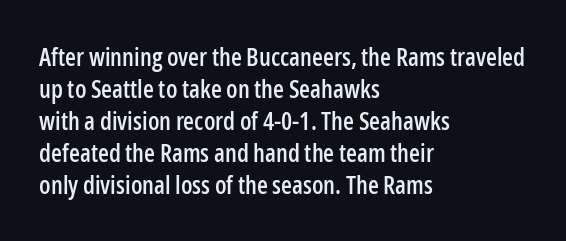
{"italic": "no", "underline": "no", "align": "left", "line_spacing": "normal", "line_spacing_ratio": 1.28, "letter_spacing": "normal", "letter_spacing_em": 0.0, "glyph_px": 25}
